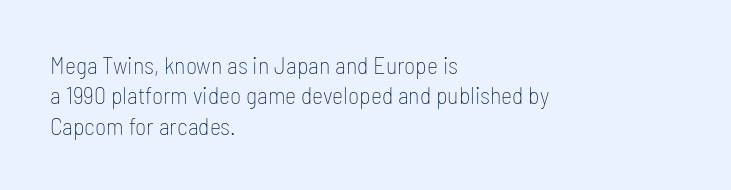
{"italic": "no", "bold": "no", "underline": "no", "align": "left", "line_spacing": "normal", "line_spacing_ratio": 1.27, "letter_spacing": "normal", "letter_spacing_em": 0.0, "glyph_px": 24}
